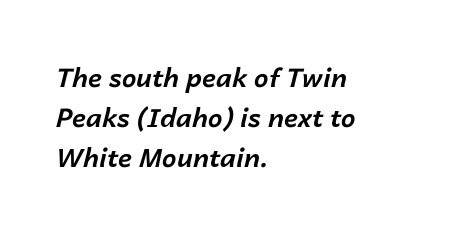
Q: Is the text bold? A: Yes.
Q: Is the text italic (slanted)? A: Yes, it leans right by about 14 degrees.
Q: Is the text underlined? A: No.
Q: How is the paragraph aligned? A: Left-aligned.
Q: Is the spacing between letters normal or unusually wide? A: Normal.
Q: Is the spacing between lines tight, normal or loose? A: Normal.
